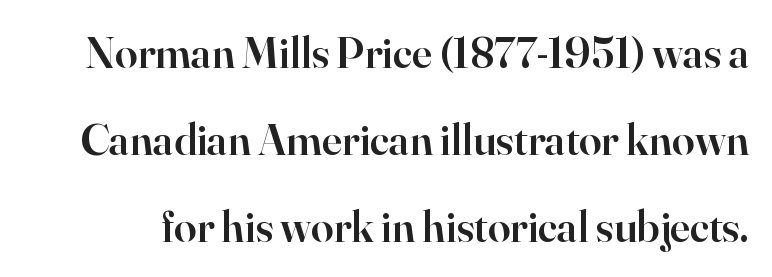
Q: Is the text bold? A: Semi-bold.
Q: Is the text italic (slanted)? A: No, it is upright.
Q: Is the typeface a serif or a sans-serif typeface? A: Serif.
Q: Is the text underlined? A: No.
Q: Is the spacing between letters normal or unusually wide? A: Normal.
Q: Is the spacing between lines tight, normal or loose? A: Loose.
Q: Width (condensed, normal, or wide)? A: Normal.
Q: Stroke contrast? A: High.
Q: x-height? A: Small.
Q: Monospaced? A: No.
